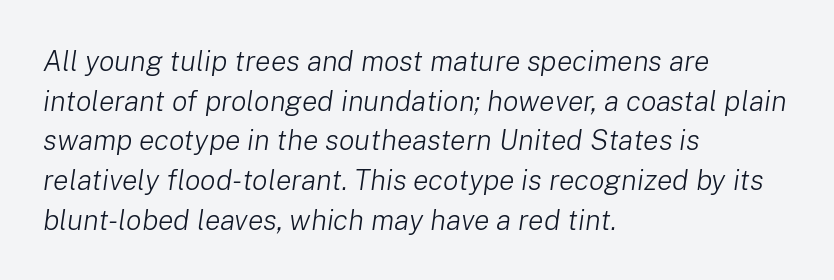
Nobody touched the tracking dial on this one. A light-to-regular cut is what we see here. You could not count columns in this text — the font is proportionally spaced. Interline gaps are of average width in this sample. Plain, unruled lines of type.
